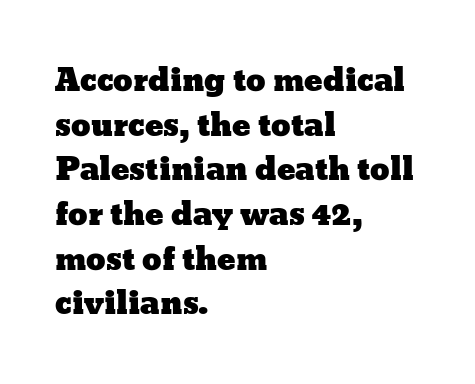
Q: Is the text italic (slanted)? A: No, it is upright.
Q: Is the text underlined? A: No.
Q: How is the paragraph aligned? A: Left-aligned.
Q: Is the spacing between letters normal or unusually wide? A: Normal.
Q: Is the spacing between lines tight, normal or loose? A: Normal.
Q: Width (condensed, normal, or wide)? A: Wide.
Q: Stroke contrast? A: Low.
Q: x-height? A: Medium.
Q: Monospaced? A: No.
